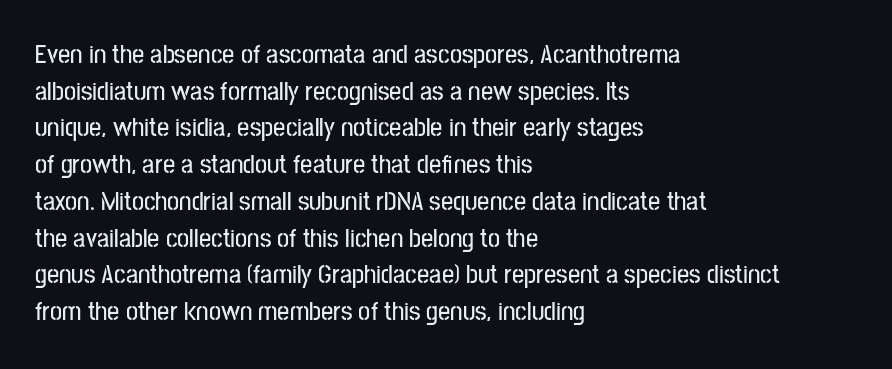
The image shows 27 px text type, upright; set left-aligned, normal line spacing (1.36x), normal letter spacing, not underlined.
